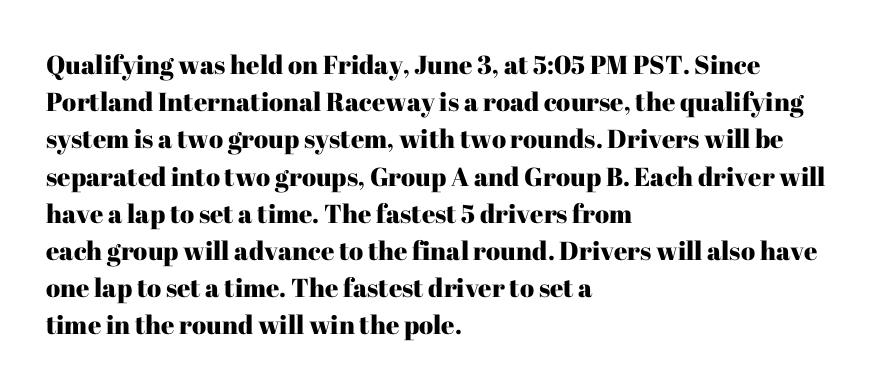
The image shows 26 px text type, upright; set left-aligned, normal line spacing (1.43x), normal letter spacing, not underlined.
